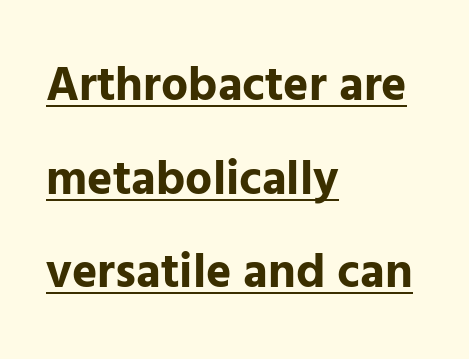
Q: Is the text bold? A: Yes.
Q: Is the text italic (slanted)? A: No, it is upright.
Q: Is the typeface a serif or a sans-serif typeface? A: Sans-serif.
Q: Is the text underlined? A: Yes.
Q: How is the paragraph aligned? A: Left-aligned.
Q: Is the spacing between letters normal or unusually wide? A: Normal.
Q: Is the spacing between lines tight, normal or loose? A: Loose.
Q: Width (condensed, normal, or wide)? A: Normal.
Q: Stroke contrast? A: Low.
Q: x-height? A: Medium.
Q: Monospaced? A: No.
